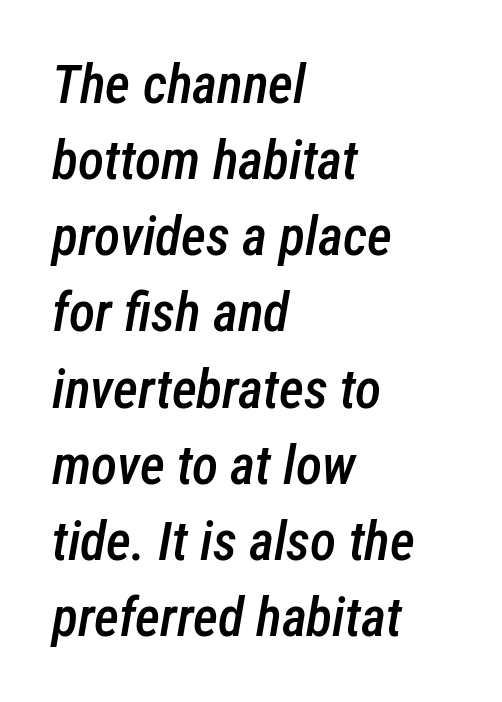
{"italic": "yes", "lean": "right", "slant_degrees": 12, "bold": "semi", "weight": "semibold", "width": "condensed", "stroke_contrast": "low", "x_height": "medium", "monospaced": "no", "underline": "no", "align": "left", "line_spacing": "normal", "line_spacing_ratio": 1.41, "letter_spacing": "normal", "letter_spacing_em": 0.0, "glyph_px": 54}
